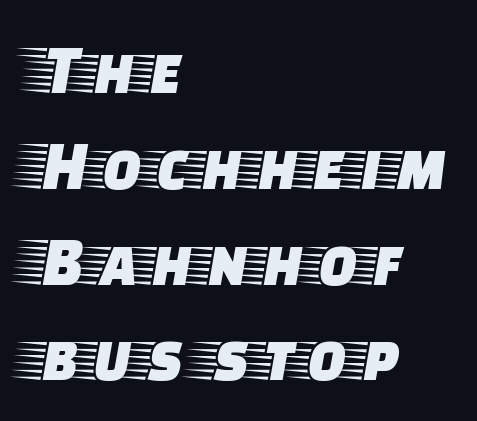
What's the leading like? Ordinary, nothing unusual. Proportional: the letters do not fall into vertical columns. In terms of letterspacing, this is plain default setting. In CSS terms this would be text-align: left.
